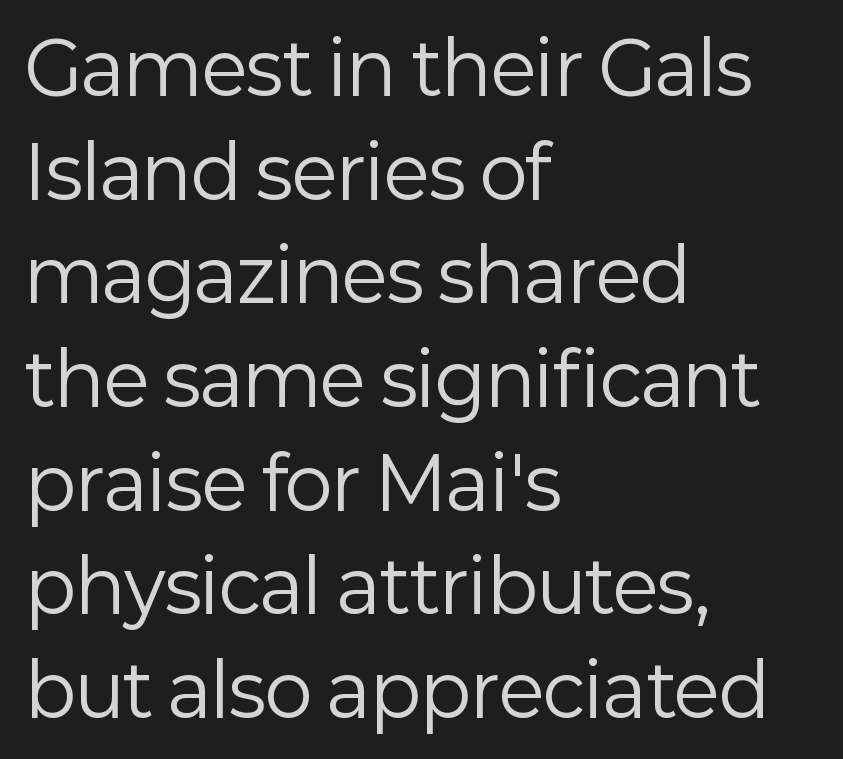
Q: Is the text bold? A: No.
Q: Is the text italic (slanted)? A: No, it is upright.
Q: Is the typeface a serif or a sans-serif typeface? A: Sans-serif.
Q: Is the text underlined? A: No.
Q: How is the paragraph aligned? A: Left-aligned.
Q: Is the spacing between letters normal or unusually wide? A: Normal.
Q: Is the spacing between lines tight, normal or loose? A: Normal.
Q: Width (condensed, normal, or wide)? A: Normal.
Q: Stroke contrast? A: Low.
Q: x-height? A: Medium.
Q: Monospaced? A: No.
